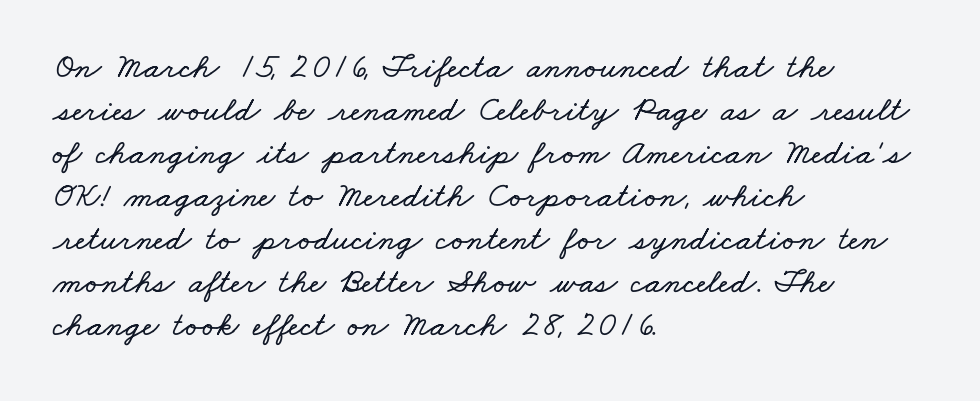
The image shows 35 px wide type; set left-aligned, line spacing 1.23x, normal letter spacing, not underlined; low stroke contrast and a small x-height.
